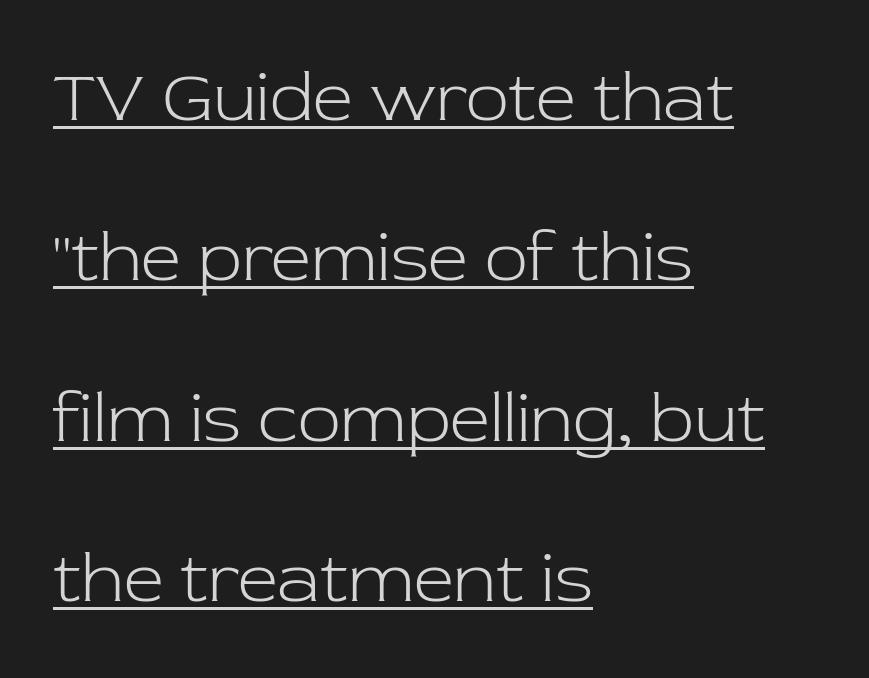
Horizontally, the lines are justified to the leading edge only. Little horizontal feet cap the strokes, marking this as serif type. Stems and bowls with no extra thickness — not bold. Is this a fixed-width face? No — the glyphs have proportional, varying widths. Posture: straight, roman, zero tilt.
